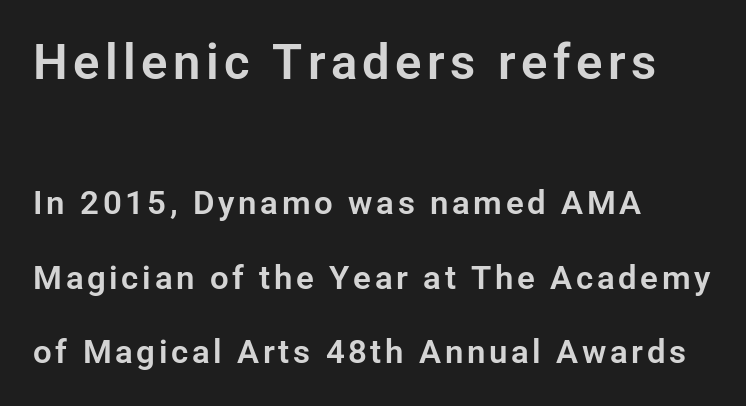
The image shows 49 px sans-serif type, upright; set left-aligned, loose line spacing (2.26x), not underlined; the first (top) block is 1.48x larger; low stroke contrast and a medium x-height.
